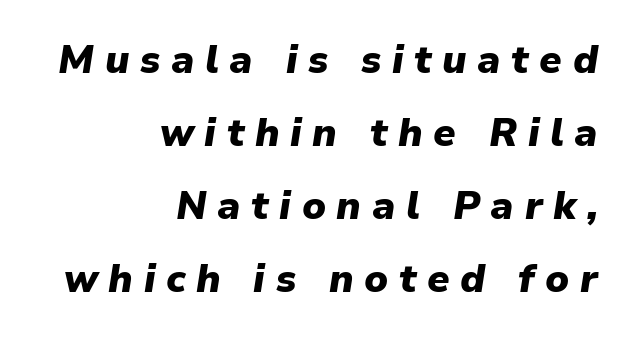
The image shows 39 px heavy type, italic (leaning right); set right-aligned, line spacing 1.87x, unusually wide letter spacing (+0.27 em), not underlined; low stroke contrast and a medium x-height.
